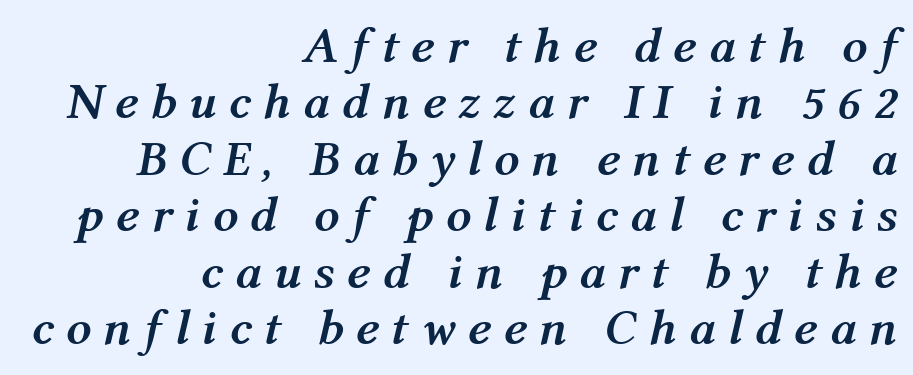
The letters are bold, with thick, heavy strokes. The axis of the letterforms is tilted away from vertical. Varying glyph widths throughout — classic text-font behaviour. Is the letter spacing exaggerated? Yes — the characters are pushed far apart.
